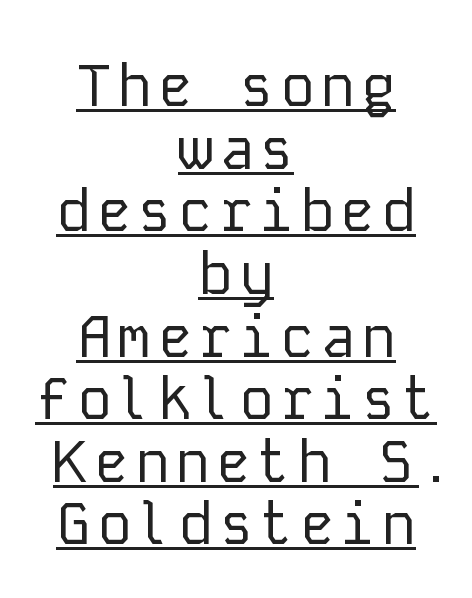
{"serif": "no", "italic": "no", "bold": "no", "weight": "regular", "width": "normal", "stroke_contrast": "low", "x_height": "medium", "monospaced": "yes", "underline": "yes", "align": "center", "line_spacing": "tight", "line_spacing_ratio": 1.08, "glyph_px": 58}
